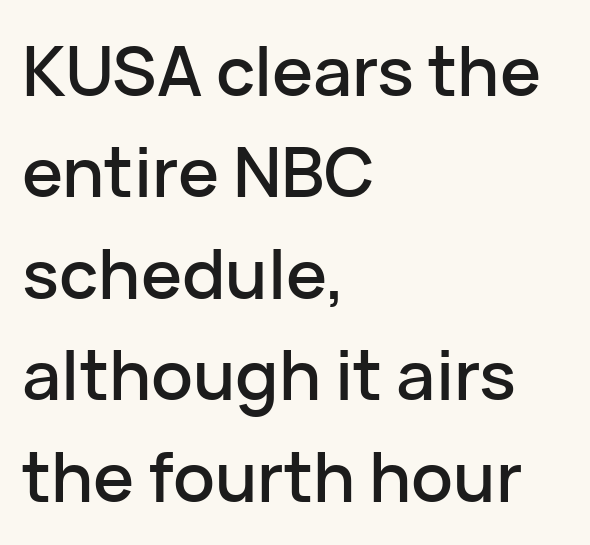
{"serif": "no", "italic": "no", "width": "normal", "stroke_contrast": "low", "x_height": "medium", "monospaced": "no", "underline": "no", "align": "left", "line_spacing": "normal", "line_spacing_ratio": 1.47, "letter_spacing": "normal", "letter_spacing_em": 0.0, "glyph_px": 69}
